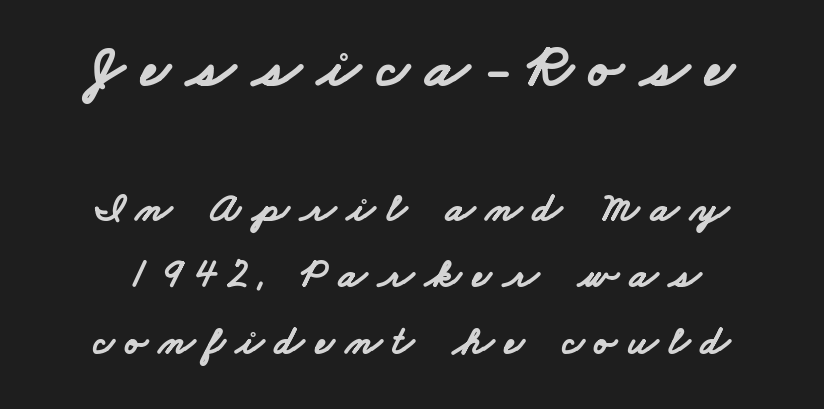
The image shows 62 px bold, wide sans-serif type; set normal line spacing (1.62x), unusually wide letter spacing (+0.28 em), not underlined; the first (top) block is 1.51x larger; low stroke contrast and a small x-height.
